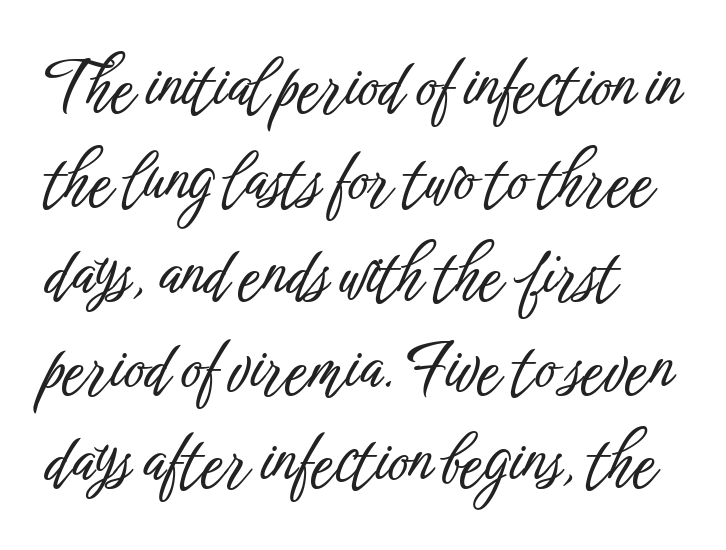
Check under the words: just untouched page. The passage shown stacks its lines at a standard gap. Nothing unusual about the tracking: characters are spaced as the font intends. Does the type have serifs? No, each stem ends abruptly.
